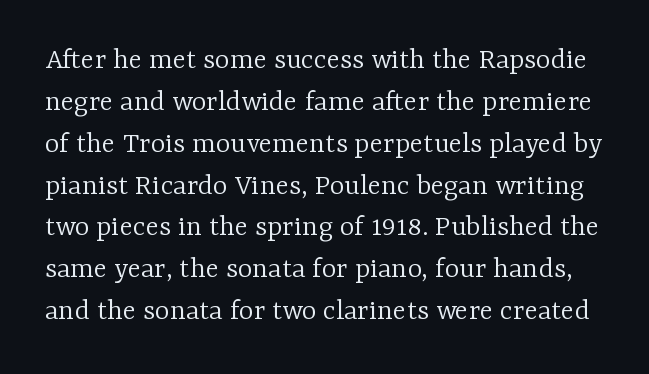
Font category for this specimen: serif. Letter spacing: default. Nope, not italic — everything's standing straight. Do the characters align in a grid? No, the font is proportional.
